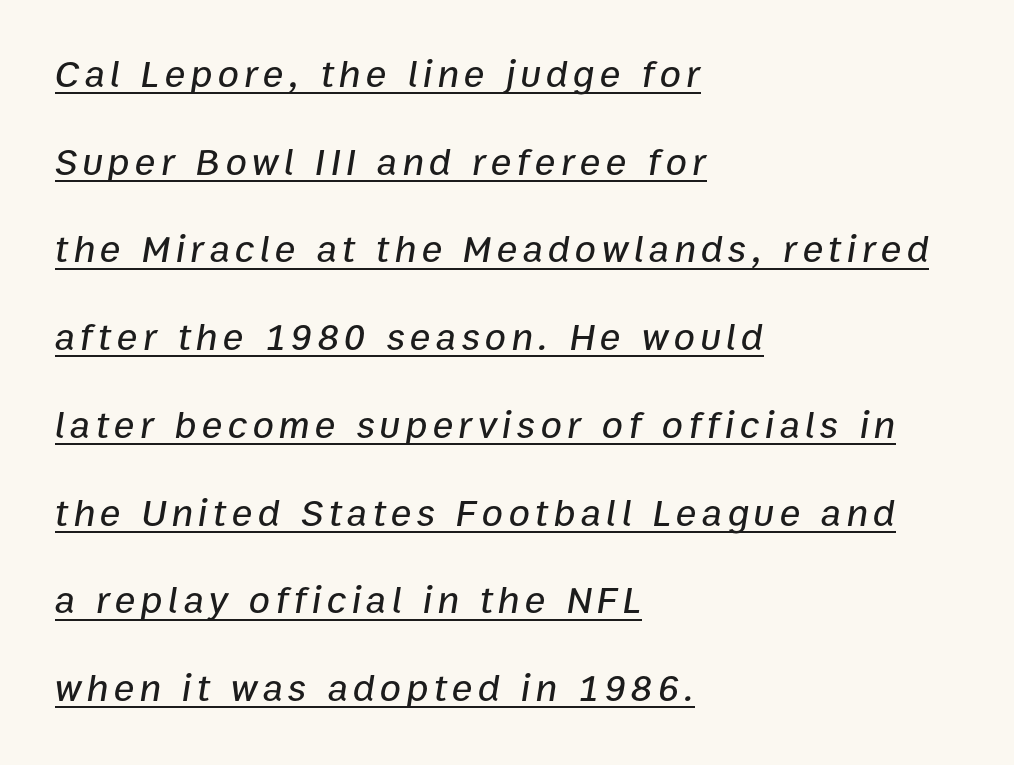
Q: Is the text italic (slanted)? A: Yes, it leans right by about 9 degrees.
Q: Is the text underlined? A: Yes.
Q: How is the paragraph aligned? A: Left-aligned.
Q: Is the spacing between lines tight, normal or loose? A: Loose.
Q: Width (condensed, normal, or wide)? A: Normal.
Q: Stroke contrast? A: Low.
Q: x-height? A: Medium.
Q: Monospaced? A: No.
